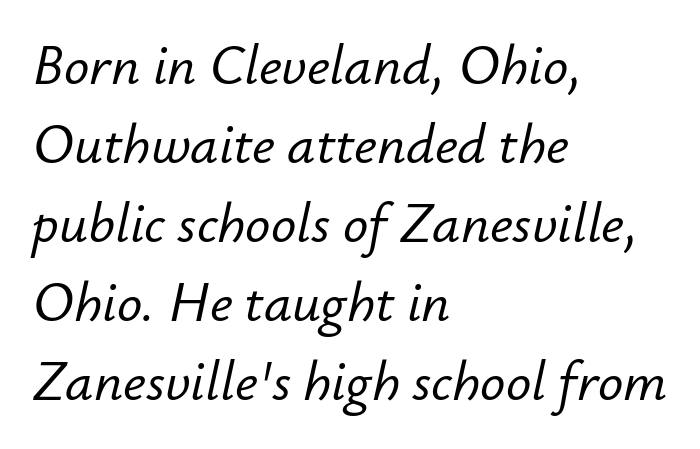
{"italic": "yes", "lean": "right", "slant_degrees": 12, "width": "normal", "stroke_contrast": "low", "x_height": "small", "monospaced": "no", "underline": "no", "align": "left", "line_spacing": "normal", "line_spacing_ratio": 1.41, "letter_spacing": "normal", "letter_spacing_em": 0.0, "glyph_px": 56}
